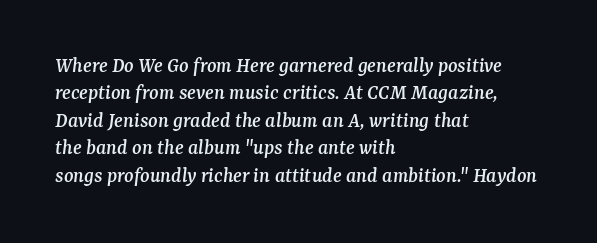
Q: Is the text italic (slanted)? A: Yes, it leans right by about 7 degrees.
Q: Is the text underlined? A: No.
Q: How is the paragraph aligned? A: Left-aligned.
Q: Is the spacing between letters normal or unusually wide? A: Normal.
Q: Is the spacing between lines tight, normal or loose? A: Normal.
